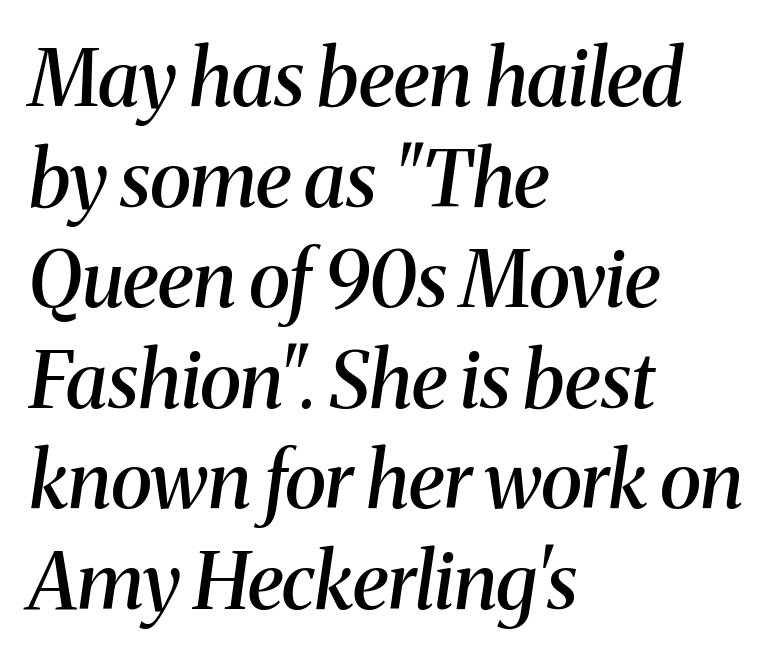
Q: Is the text bold? A: Semi-bold.
Q: Is the text italic (slanted)? A: Yes, it leans right by about 8 degrees.
Q: Is the typeface a serif or a sans-serif typeface? A: Serif.
Q: Is the text underlined? A: No.
Q: How is the paragraph aligned? A: Left-aligned.
Q: Is the spacing between letters normal or unusually wide? A: Normal.
Q: Is the spacing between lines tight, normal or loose? A: Normal.
Q: Width (condensed, normal, or wide)? A: Normal.
Q: Stroke contrast? A: Medium.
Q: x-height? A: Medium.
Q: Monospaced? A: No.
